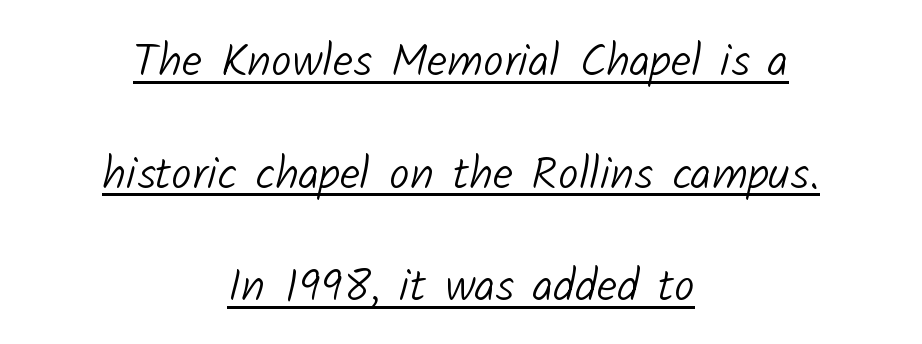
To sum up the face: it is a sans, with no serifs. The passage shown is underscored from start to finish. You could call the tracking neutral — neither tight nor loose. Counters stay open thanks to moderate or lighter strokes. These lines stack symmetrically, like a column narrowing and widening about its center.
